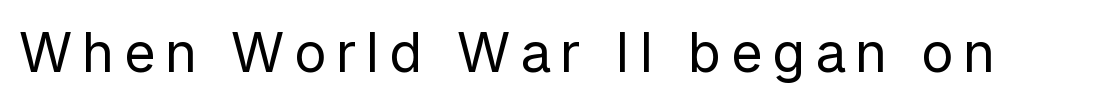
The image shows 54 px regular-weight sans-serif type, upright; set not underlined; low stroke contrast and a medium x-height.
